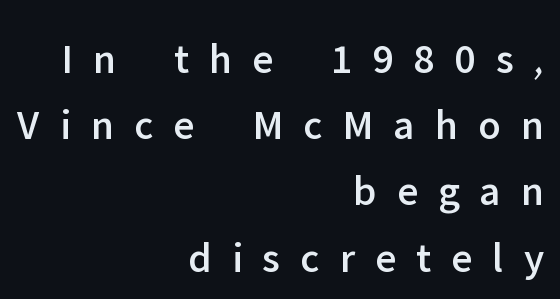
The image shows 43 px sans-serif type, upright; set right-aligned, normal line spacing (1.54x), unusually wide letter spacing (+0.47 em), not underlined; low stroke contrast and a medium x-height.
